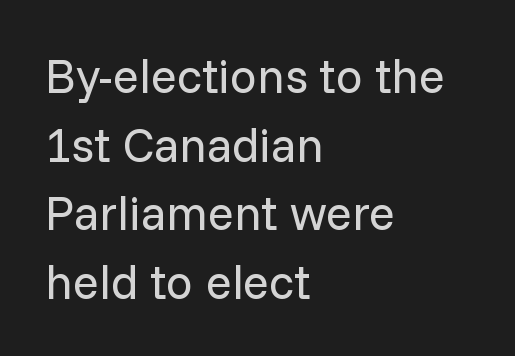
The gap between lines stays unmarked. Ordinary non-slanted type is in use. Does the copy run flush right? No — it runs flush left. Bold? No — there's no thickening of the strokes. Students, note that the glyphs here touch the page at normal intervals.
